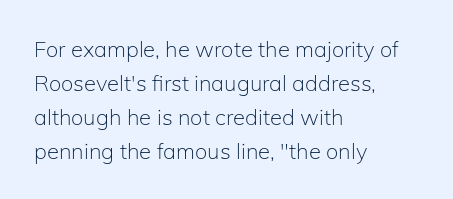
The image shows 22 px text type, upright; set left-aligned, normal line spacing (1.54x), normal letter spacing, not underlined.
